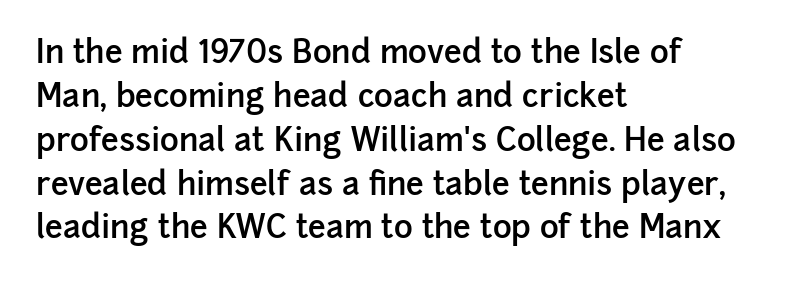
Q: Is the text bold? A: Semi-bold.
Q: Is the text italic (slanted)? A: No, it is upright.
Q: Is the typeface a serif or a sans-serif typeface? A: Sans-serif.
Q: Is the text underlined? A: No.
Q: How is the paragraph aligned? A: Left-aligned.
Q: Is the spacing between letters normal or unusually wide? A: Normal.
Q: Is the spacing between lines tight, normal or loose? A: Normal.
Q: Width (condensed, normal, or wide)? A: Normal.
Q: Stroke contrast? A: Low.
Q: x-height? A: Medium.
Q: Monospaced? A: No.
